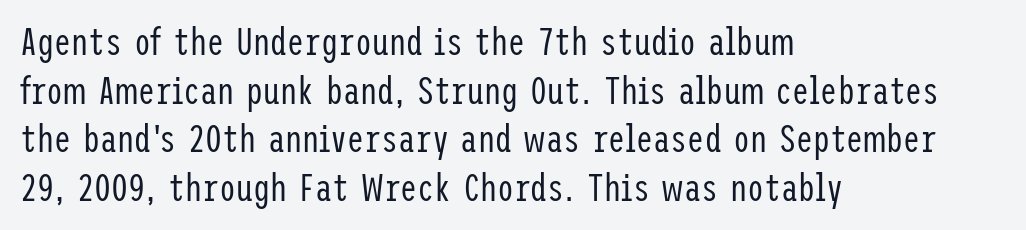
{"serif": "no", "italic": "no", "bold": "no", "weight": "regular", "width": "condensed", "stroke_contrast": "low", "x_height": "medium", "underline": "no", "align": "left", "line_spacing": "normal", "line_spacing_ratio": 1.28, "letter_spacing": "normal", "letter_spacing_em": 0.0, "glyph_px": 38}
